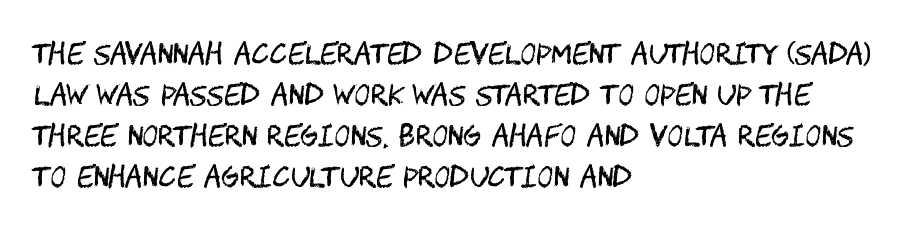
{"italic": "no", "bold": "no", "underline": "no", "align": "left", "line_spacing": "normal", "line_spacing_ratio": 1.52, "letter_spacing": "normal", "letter_spacing_em": 0.0, "glyph_px": 27}
